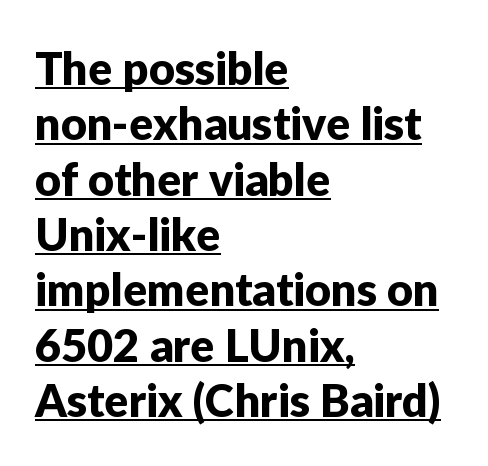
The letterforms sit shoulder to shoulder at normal distance. A typesetter would call this proportional, since set widths differ per character. Every row of glyphs begins at an identical x-position on the left. Nope, not italic — everything's standing straight.
